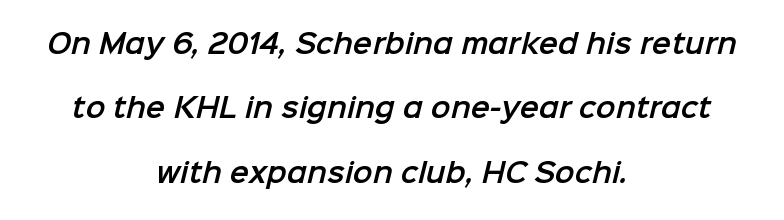
Q: Is the text underlined? A: No.
Q: How is the paragraph aligned? A: Centered.
Q: Is the spacing between letters normal or unusually wide? A: Normal.
Q: Is the spacing between lines tight, normal or loose? A: Loose.
